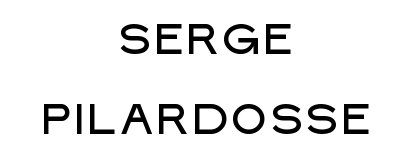
The image shows 42 px sans-serif type, upright; set centered, loose line spacing (1.91x), normal letter spacing, not underlined; low stroke contrast and a large x-height.
